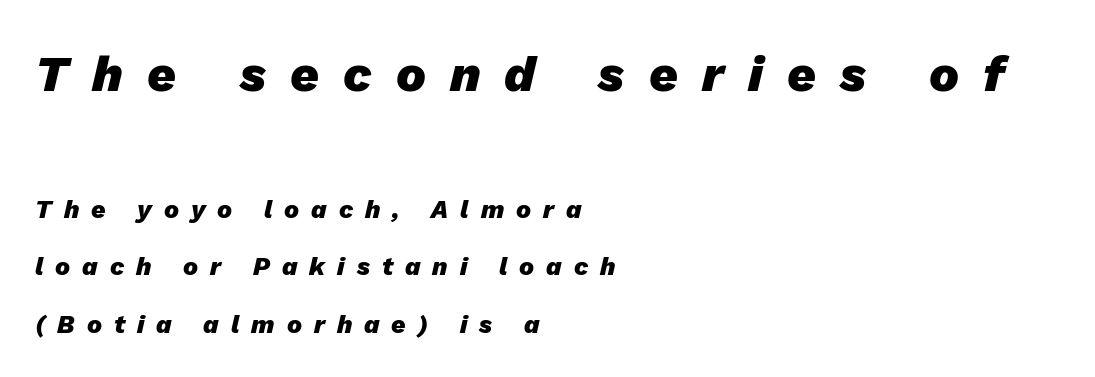
{"italic": "yes", "lean": "right", "slant_degrees": 13, "bold": "yes", "weight": "heavy", "width": "normal", "stroke_contrast": "low", "x_height": "medium", "monospaced": "no", "underline": "no", "align": "left", "line_spacing": "loose", "line_spacing_ratio": 2.3, "letter_spacing": "wide", "letter_spacing_em": 0.48, "larger_block": "first", "size_ratio": 2.0, "glyph_px": 50}
